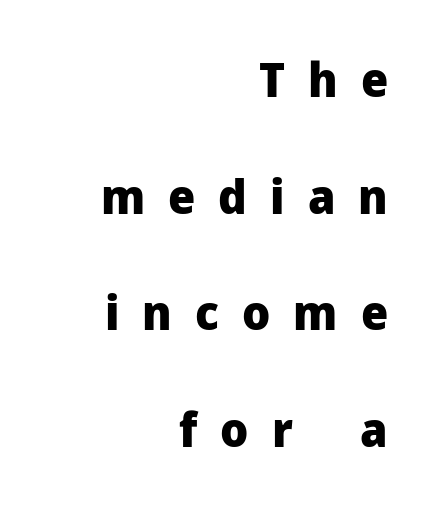
The image shows 48 px heavy sans-serif type, upright; set right-aligned, loose line spacing (2.43x), unusually wide letter spacing (+0.48 em), not underlined; low stroke contrast and a medium x-height.
